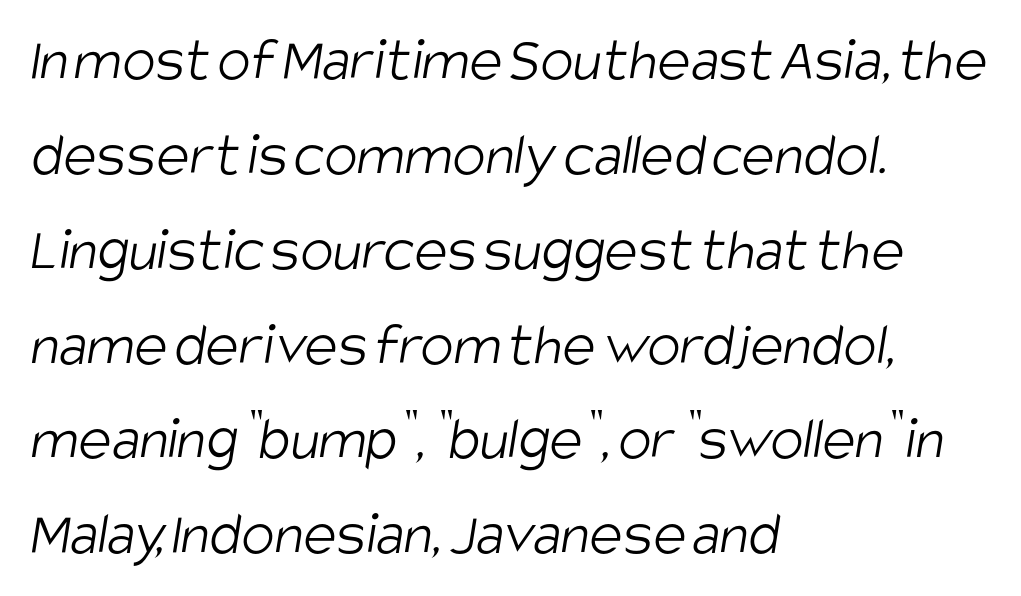
The image shows 62 px light, condensed sans-serif type; set left-aligned, normal line spacing (1.53x), normal letter spacing, not underlined; low stroke contrast and a large x-height.
